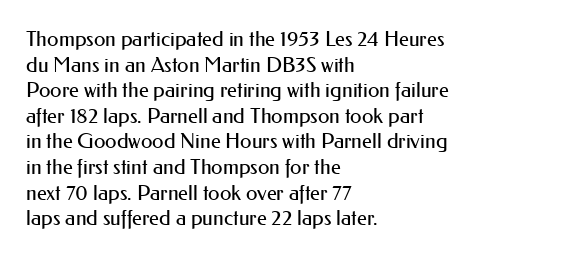
{"italic": "no", "bold": "no", "underline": "no", "align": "left", "line_spacing_ratio": 1.22, "letter_spacing": "normal", "letter_spacing_em": 0.0, "glyph_px": 21}
